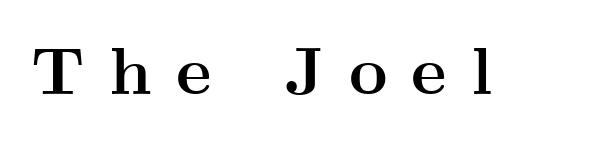
{"serif": "yes", "italic": "no", "bold": "yes", "weight": "semibold", "width": "wide", "stroke_contrast": "medium", "x_height": "small", "monospaced": "no", "underline": "no", "letter_spacing": "wide", "letter_spacing_em": 0.36, "glyph_px": 67}
